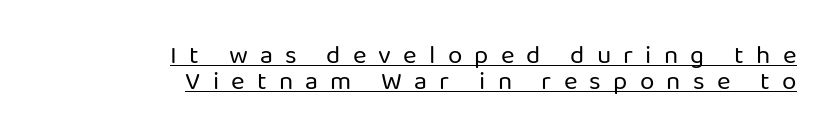
{"italic": "no", "bold": "no", "underline": "yes", "align": "right", "line_spacing": "tight", "line_spacing_ratio": 0.99, "letter_spacing": "wide", "letter_spacing_em": 0.47, "glyph_px": 26}
